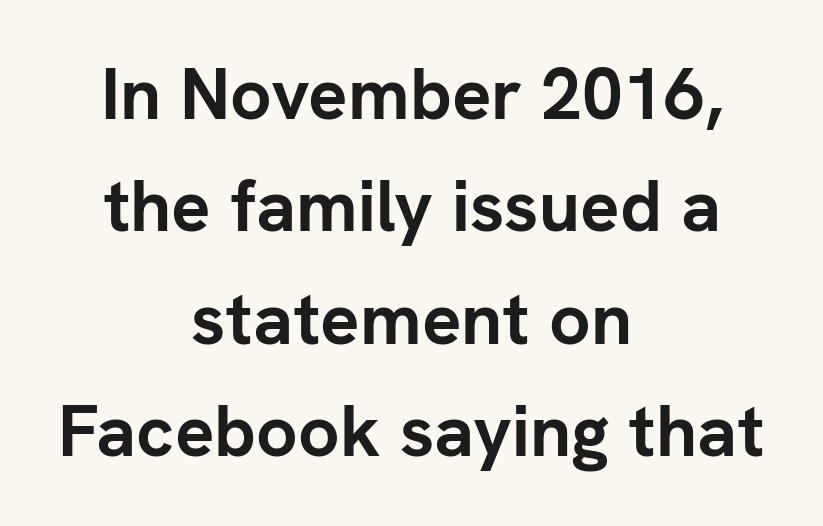
{"serif": "no", "italic": "no", "bold": "yes", "weight": "semibold", "width": "normal", "stroke_contrast": "low", "x_height": "medium", "monospaced": "no", "underline": "no", "align": "center", "line_spacing": "normal", "line_spacing_ratio": 1.54, "letter_spacing": "normal", "letter_spacing_em": 0.0, "glyph_px": 73}
